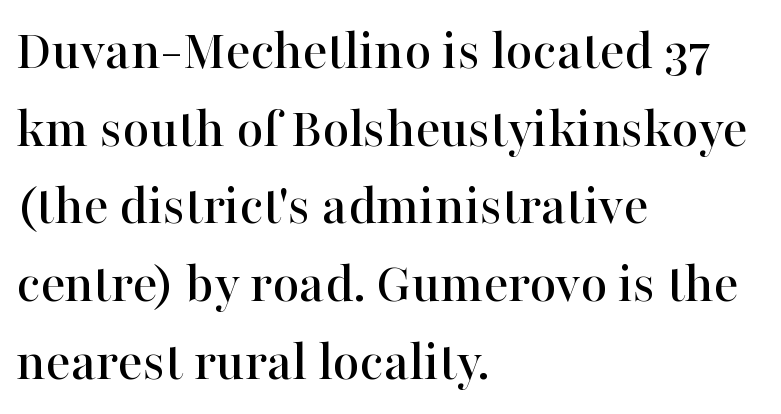
{"serif": "yes", "italic": "no", "width": "normal", "stroke_contrast": "high", "x_height": "medium", "monospaced": "no", "underline": "no", "align": "left", "line_spacing": "normal", "line_spacing_ratio": 1.34, "letter_spacing": "normal", "letter_spacing_em": 0.0, "glyph_px": 58}
